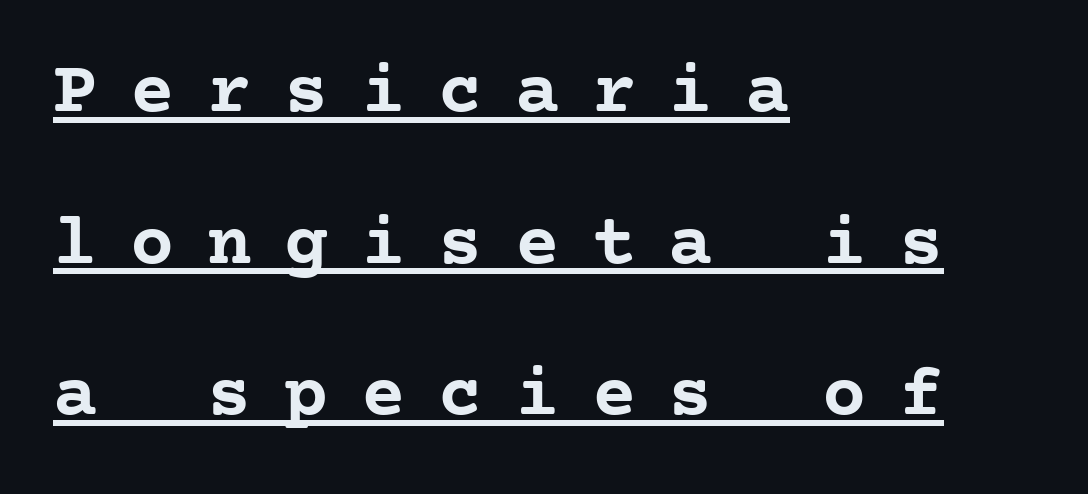
{"serif": "yes", "italic": "no", "bold": "yes", "weight": "semibold", "width": "normal", "stroke_contrast": "low", "x_height": "medium", "underline": "yes", "align": "left", "line_spacing": "loose", "line_spacing_ratio": 2.05, "letter_spacing": "wide", "letter_spacing_em": 0.44, "glyph_px": 74}
